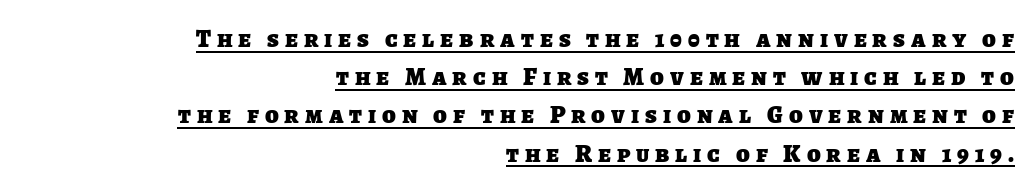
Q: Is the text bold? A: Yes.
Q: Is the text underlined? A: Yes.
Q: How is the paragraph aligned? A: Right-aligned.
Q: Is the spacing between letters normal or unusually wide? A: Unusually wide.
Q: Is the spacing between lines tight, normal or loose? A: Normal.
